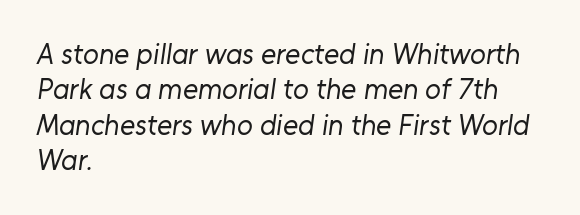
Q: Is the text bold? A: No.
Q: Is the typeface a serif or a sans-serif typeface? A: Sans-serif.
Q: Is the text underlined? A: No.
Q: How is the paragraph aligned? A: Left-aligned.
Q: Is the spacing between letters normal or unusually wide? A: Normal.
Q: Width (condensed, normal, or wide)? A: Normal.
Q: Stroke contrast? A: Low.
Q: x-height? A: Medium.
Q: Monospaced? A: No.
